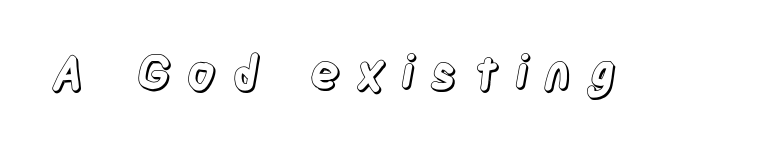
{"width": "condensed", "x_height": "large", "monospaced": "no", "underline": "no", "letter_spacing": "wide", "letter_spacing_em": 0.31, "glyph_px": 47}
